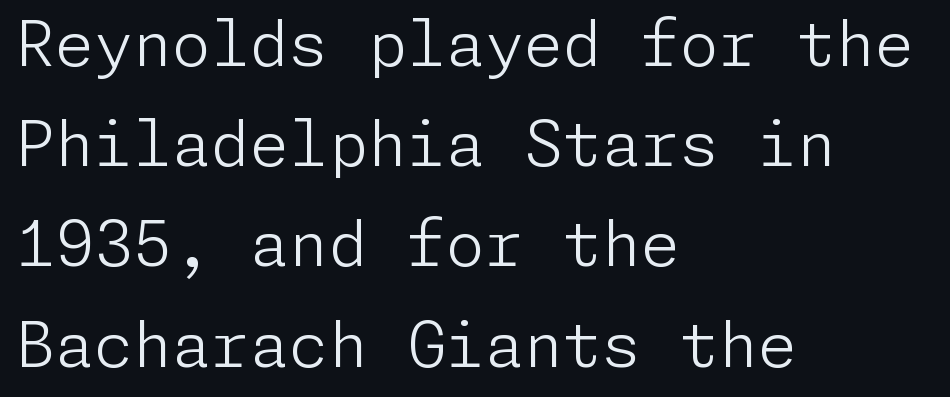
{"serif": "no", "italic": "no", "bold": "no", "weight": "light", "width": "normal", "stroke_contrast": "low", "x_height": "medium", "underline": "no", "align": "left", "line_spacing": "normal", "line_spacing_ratio": 1.59, "letter_spacing": "normal", "letter_spacing_em": 0.0, "glyph_px": 63}
